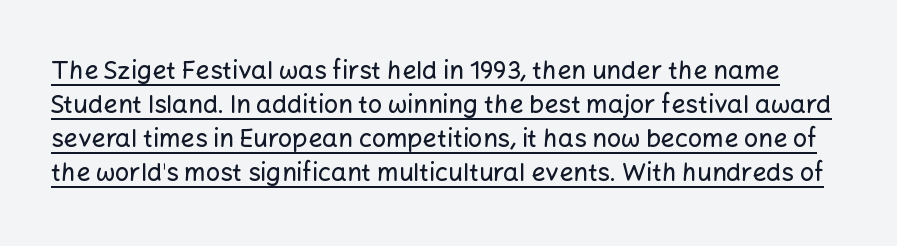
{"italic": "no", "underline": "yes", "line_spacing": "normal", "line_spacing_ratio": 1.36, "letter_spacing": "normal", "letter_spacing_em": 0.0, "glyph_px": 25}
